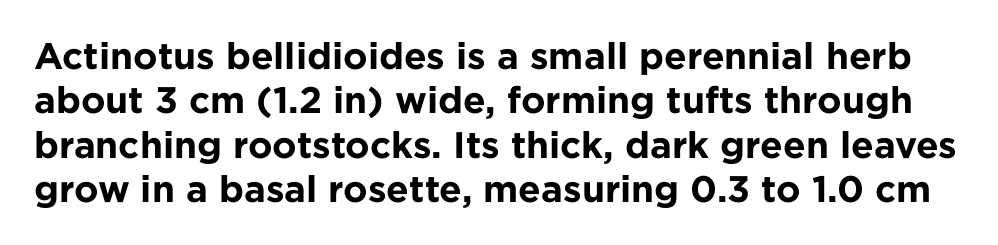
The image shows 37 px bold sans-serif type, upright; set line spacing 1.2x, normal letter spacing, not underlined; low stroke contrast and a medium x-height.
